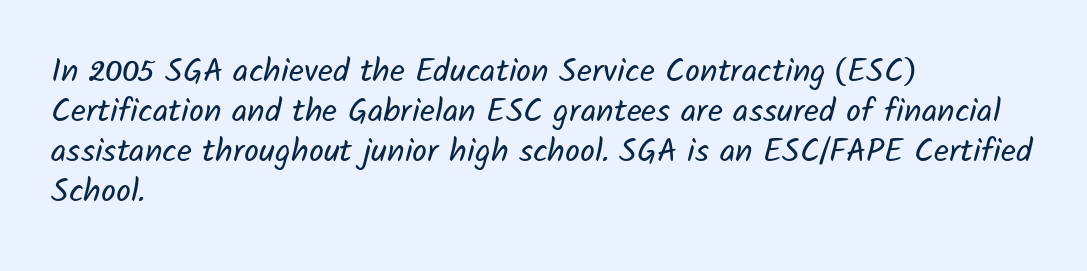
The rendering shows plain stroke endings on the letterforms — a sans-serif design. A clean baseline with only descenders dipping below it. The line texture is even and compact thanks to regular tracking. One-word summary of the alignment: left.
